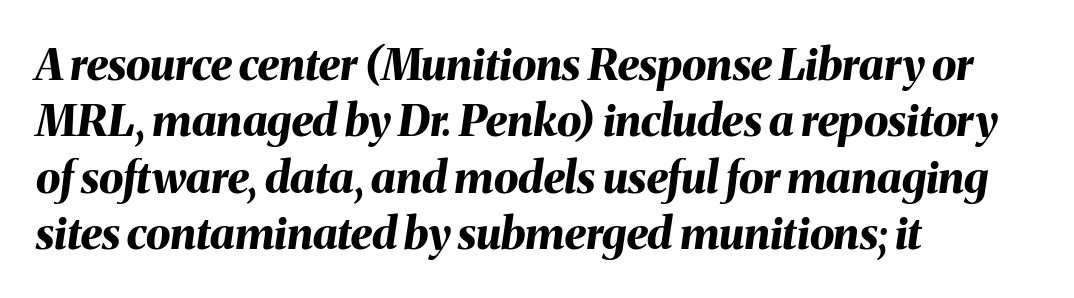
{"italic": "yes", "lean": "right", "slant_degrees": 8, "bold": "yes", "weight": "bold", "width": "normal", "stroke_contrast": "medium", "x_height": "medium", "monospaced": "no", "underline": "no", "align": "left", "line_spacing": "normal", "line_spacing_ratio": 1.28, "letter_spacing": "normal", "letter_spacing_em": 0.0, "glyph_px": 44}
